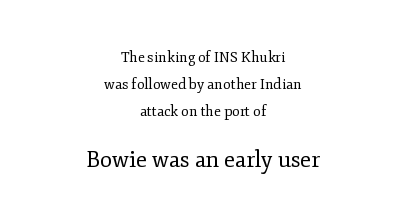
The image shows 22 px text type, upright; set centered, loose line spacing (1.92x), normal letter spacing, not underlined; the second (bottom) block is 1.57x larger.
